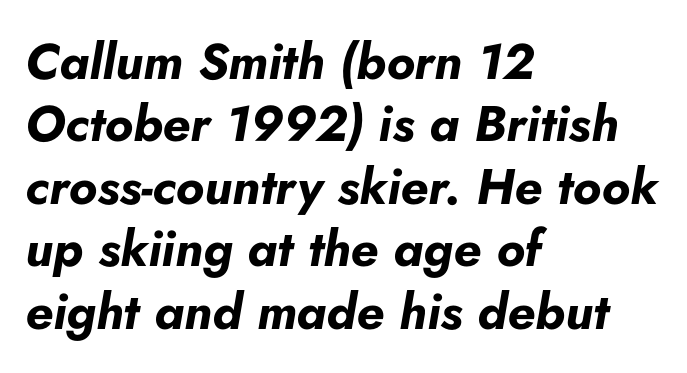
{"italic": "yes", "lean": "right", "slant_degrees": 10, "bold": "yes", "weight": "bold", "width": "normal", "stroke_contrast": "low", "x_height": "small", "monospaced": "no", "underline": "no", "align": "left", "line_spacing": "normal", "line_spacing_ratio": 1.25, "letter_spacing": "normal", "letter_spacing_em": 0.0, "glyph_px": 50}
